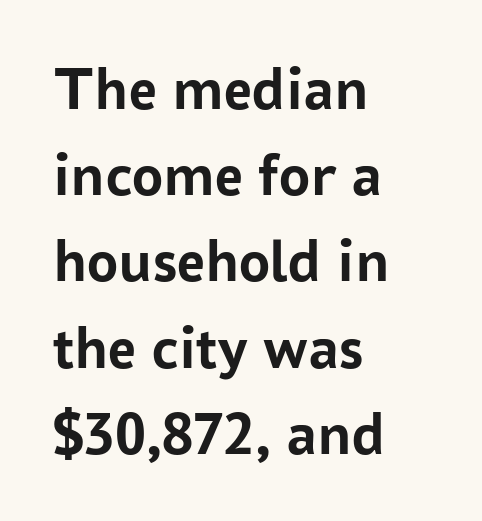
Casual observation: everything's shoved over to the left. Here the designer chose a conventional face with non-uniform glyph widths. Any mark beneath the type? The region is blank. Serif or sans? Sans — the stroke terminals are bare.
